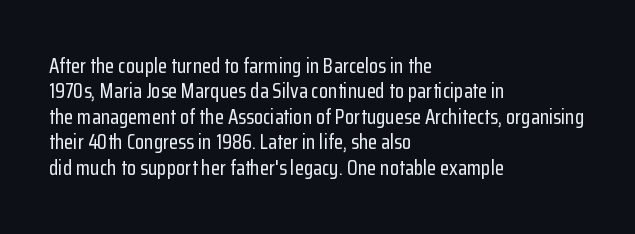
Q: Is the text italic (slanted)? A: No, it is upright.
Q: Is the text underlined? A: No.
Q: How is the paragraph aligned? A: Left-aligned.
Q: Is the spacing between letters normal or unusually wide? A: Normal.
